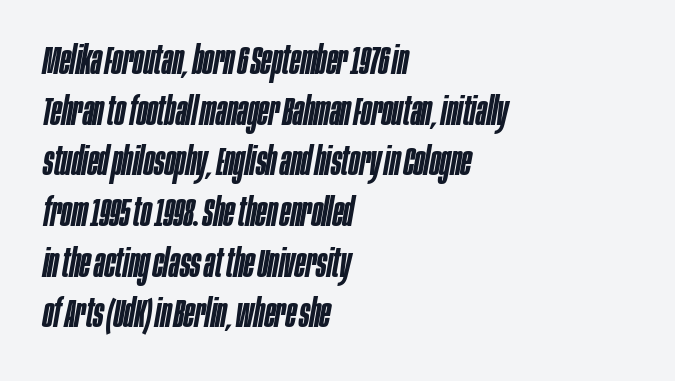
The image shows 39 px semibold, condensed type, italic (leaning right); set left-aligned, normal line spacing (1.3x), normal letter spacing, not underlined; low stroke contrast and a large x-height.
